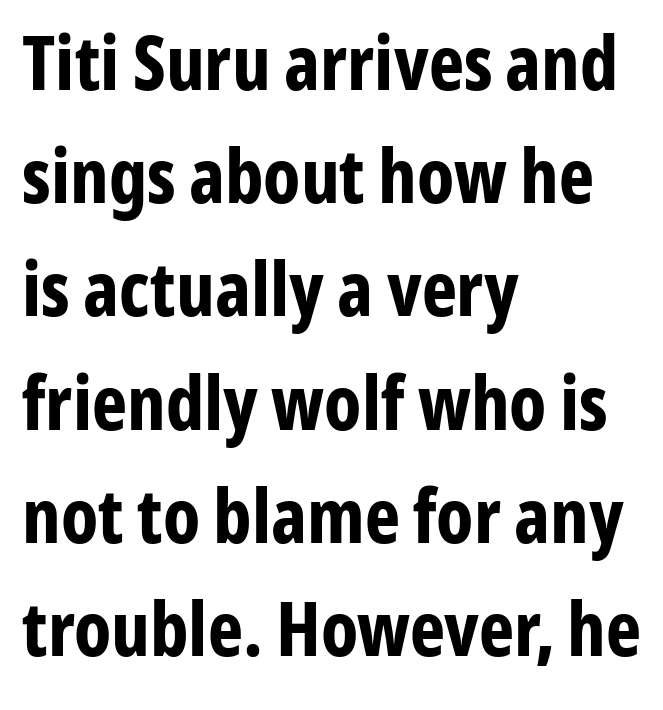
Q: Is the text bold? A: Yes.
Q: Is the text italic (slanted)? A: No, it is upright.
Q: Is the typeface a serif or a sans-serif typeface? A: Sans-serif.
Q: Is the text underlined? A: No.
Q: How is the paragraph aligned? A: Left-aligned.
Q: Is the spacing between letters normal or unusually wide? A: Normal.
Q: Is the spacing between lines tight, normal or loose? A: Normal.
Q: Width (condensed, normal, or wide)? A: Condensed.
Q: Stroke contrast? A: Low.
Q: x-height? A: Medium.
Q: Monospaced? A: No.
